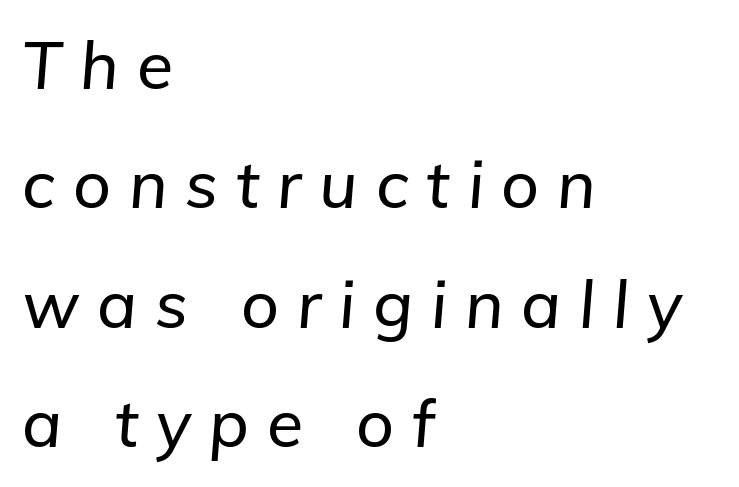
The image shows 66 px text type, italic (leaning right); set left-aligned, line spacing 1.81x, unusually wide letter spacing (+0.27 em), not underlined; low stroke contrast and a medium x-height.
